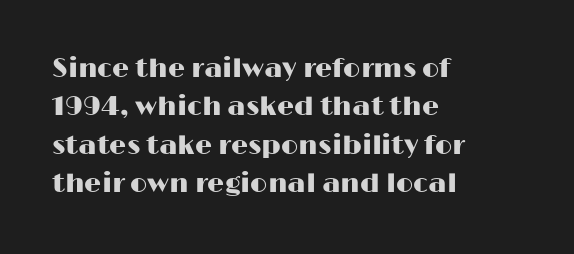
Compared with typical paragraphs, the rows here are spaced about the same. Posture: straight, roman, zero tilt. Inter-character spacing is left at the font's built-in metrics. The space beneath each line is pristine and unruled. The compositor pushed each line to the left boundary.
